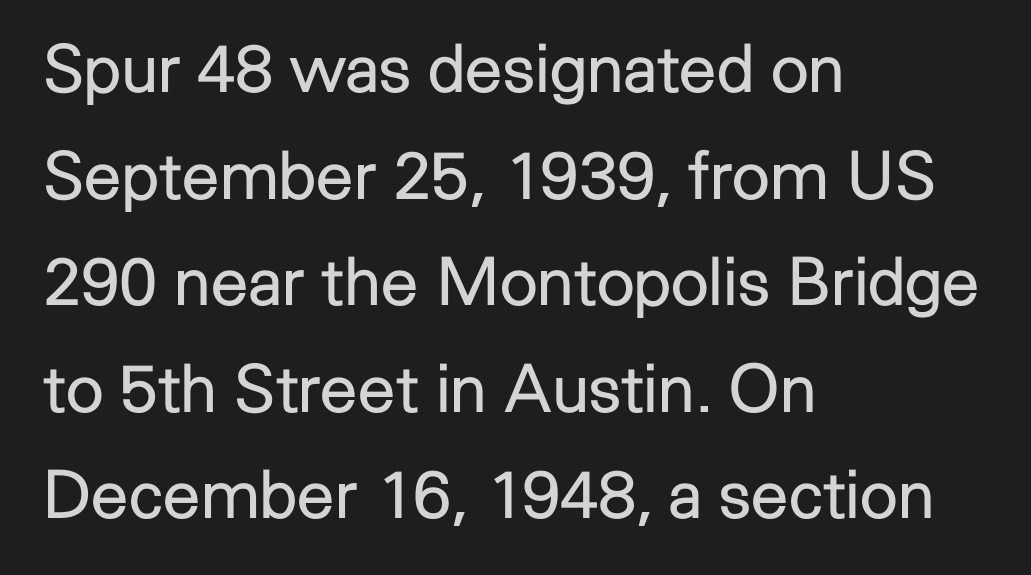
Q: Is the text bold? A: No.
Q: Is the text italic (slanted)? A: No, it is upright.
Q: Is the typeface a serif or a sans-serif typeface? A: Sans-serif.
Q: Is the text underlined? A: No.
Q: How is the paragraph aligned? A: Left-aligned.
Q: Is the spacing between letters normal or unusually wide? A: Normal.
Q: Is the spacing between lines tight, normal or loose? A: Normal.
Q: Width (condensed, normal, or wide)? A: Normal.
Q: Stroke contrast? A: Low.
Q: x-height? A: Medium.
Q: Monospaced? A: No.
